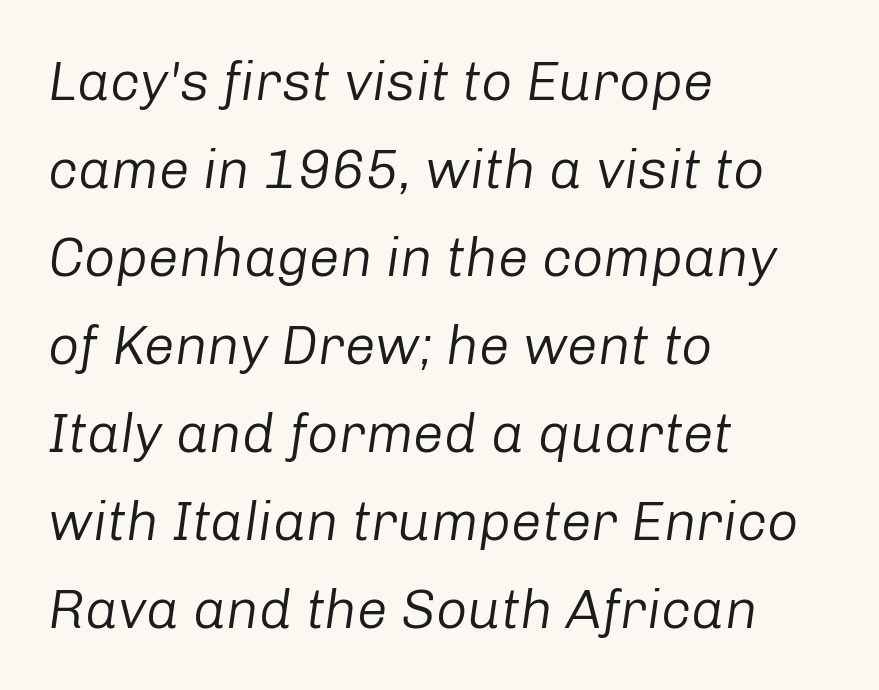
The image shows 55 px regular-weight type, italic (leaning right); set left-aligned, normal line spacing (1.6x), normal letter spacing, not underlined; low stroke contrast and a medium x-height.
